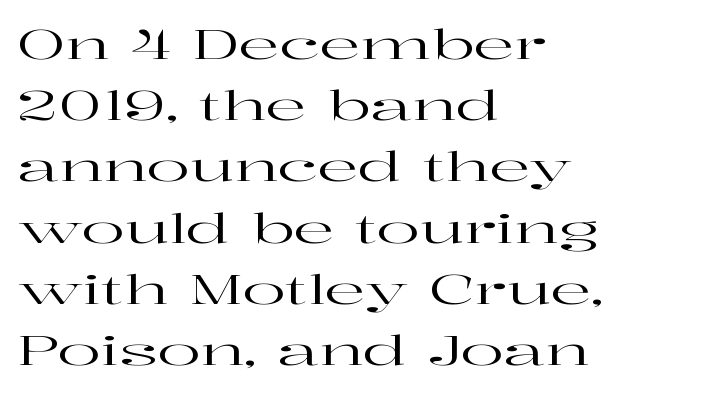
You could call the tracking neutral — neither tight nor loose. The setting favours the left margin, as ordinary paragraphs usually do. Little horizontal feet cap the strokes, marking this as serif type. Think of a printed novel: that variable character pitch is what you see here.
